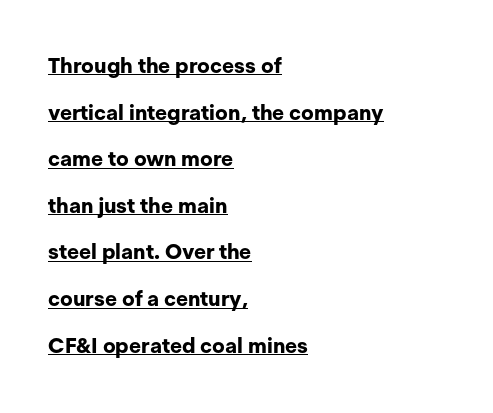
Chunky letters — that's bold for sure. Underlined type. The type sits square on the baseline with zero lean. All the whitespace from short lines collects on the right. Is there much room between lines? Yes — plenty of vertical air separates them. Spacing between characters is what you'd get straight out of the box.
